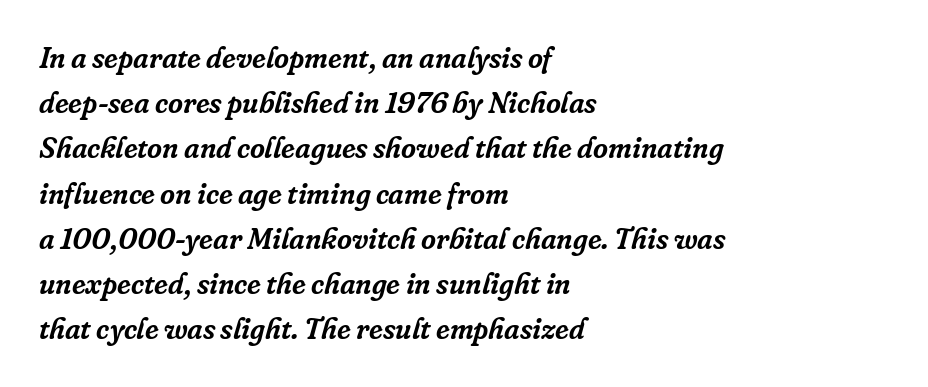
You could not count columns in this text — the font is proportionally spaced. Students, note that the glyphs here touch the page at normal intervals. This is serif lettering, the kind often seen in printed books. The font's italic variant was chosen for this text. Horizontal bands of white between lines are of average thickness.
